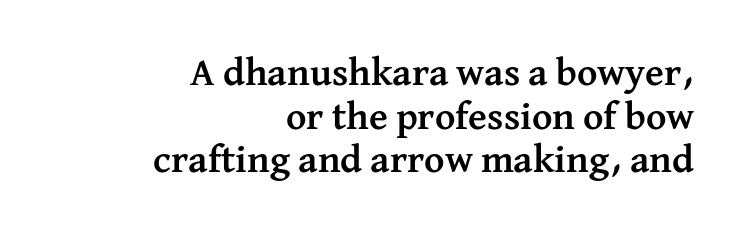
Each letter keeps its own natural width here, so spacing adapts to shape. In terms of letterform style, serifs are clearly present. The paragraph shown leans on its right margin. Ascenders rise straight up at ninety degrees. Underlining? Definitely not there.
